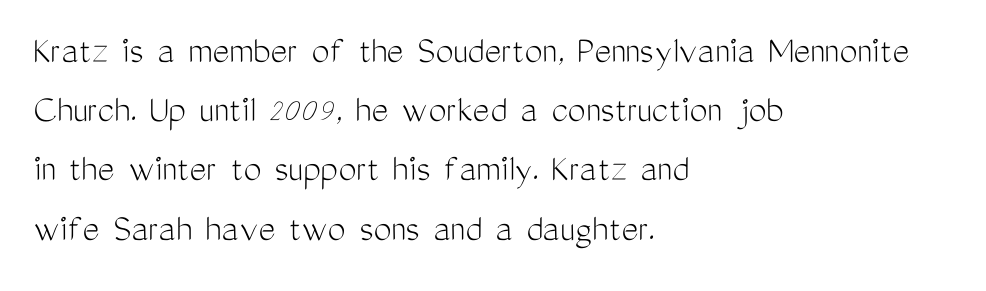
Q: Is the text bold? A: No.
Q: Is the text italic (slanted)? A: No, it is upright.
Q: Is the typeface a serif or a sans-serif typeface? A: Sans-serif.
Q: Is the text underlined? A: No.
Q: How is the paragraph aligned? A: Left-aligned.
Q: Is the spacing between letters normal or unusually wide? A: Normal.
Q: Is the spacing between lines tight, normal or loose? A: Normal.
Q: Width (condensed, normal, or wide)? A: Condensed.
Q: Stroke contrast? A: Medium.
Q: x-height? A: Medium.
Q: Monospaced? A: No.
